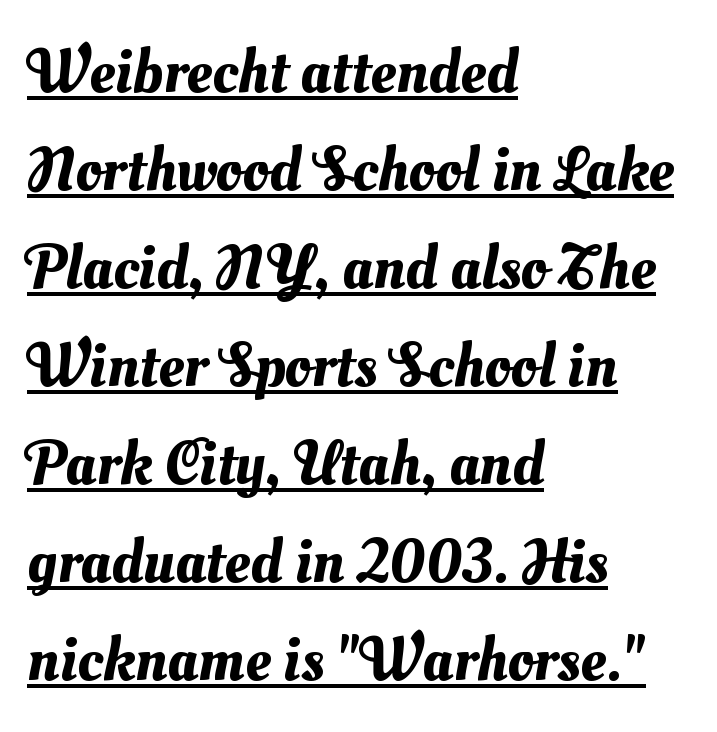
Q: Is the text underlined? A: Yes.
Q: How is the paragraph aligned? A: Left-aligned.
Q: Is the spacing between letters normal or unusually wide? A: Normal.
Q: Is the spacing between lines tight, normal or loose? A: Normal.
Q: Width (condensed, normal, or wide)? A: Normal.
Q: Stroke contrast? A: Medium.
Q: x-height? A: Small.
Q: Monospaced? A: No.
